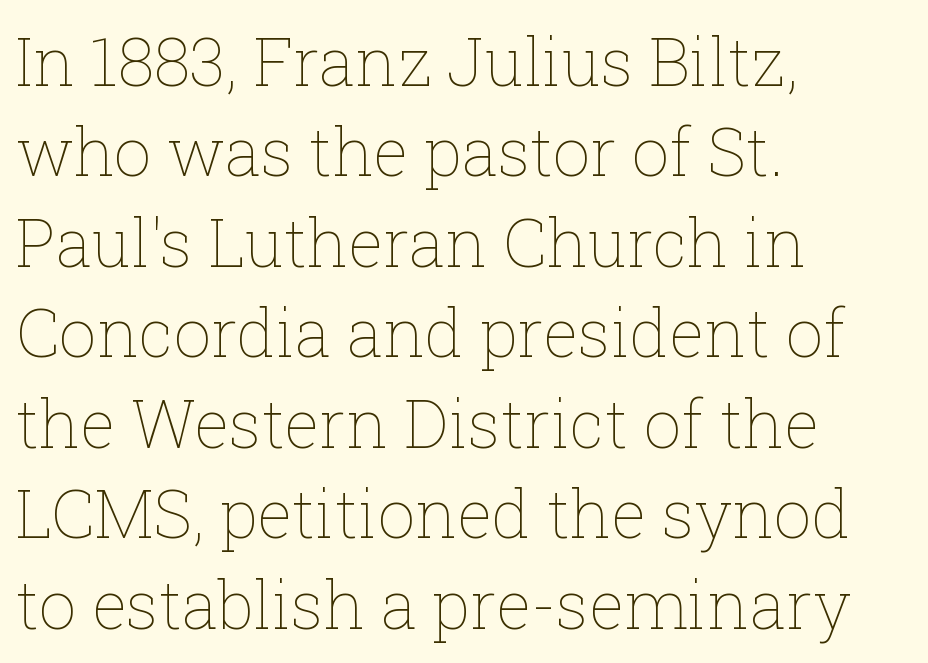
Q: Is the text bold? A: No.
Q: Is the text italic (slanted)? A: No, it is upright.
Q: Is the text underlined? A: No.
Q: How is the paragraph aligned? A: Left-aligned.
Q: Is the spacing between letters normal or unusually wide? A: Normal.
Q: Is the spacing between lines tight, normal or loose? A: Normal.
Q: Width (condensed, normal, or wide)? A: Normal.
Q: Stroke contrast? A: Low.
Q: x-height? A: Medium.
Q: Monospaced? A: No.
